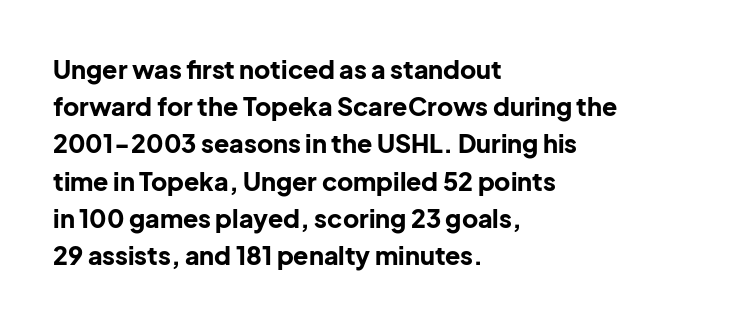
The image shows 25 px bold type, upright; set left-aligned, normal line spacing (1.49x), normal letter spacing, not underlined.
